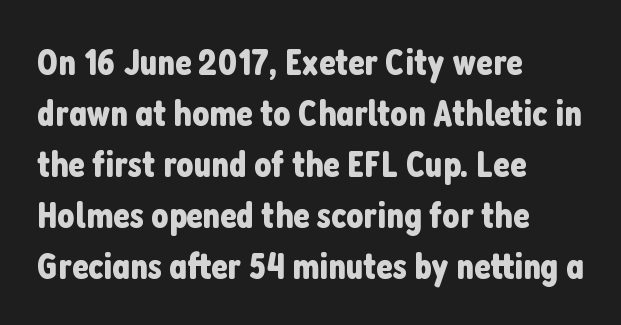
Q: Is the text italic (slanted)? A: No, it is upright.
Q: Is the typeface a serif or a sans-serif typeface? A: Sans-serif.
Q: Is the text underlined? A: No.
Q: How is the paragraph aligned? A: Left-aligned.
Q: Is the spacing between letters normal or unusually wide? A: Normal.
Q: Is the spacing between lines tight, normal or loose? A: Normal.
Q: Width (condensed, normal, or wide)? A: Condensed.
Q: Stroke contrast? A: Low.
Q: x-height? A: Medium.
Q: Monospaced? A: No.
